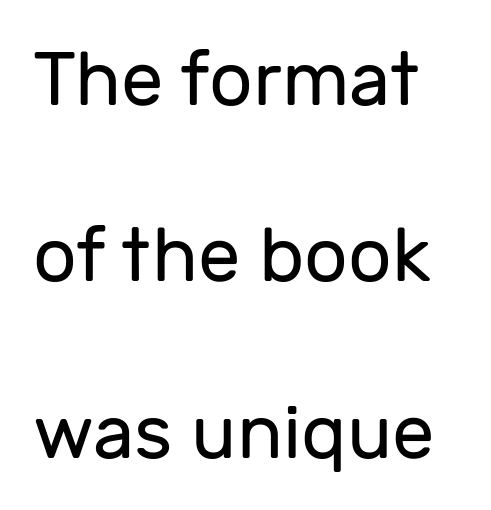
The image shows 76 px regular-weight sans-serif type, upright; set loose line spacing (2.32x), normal letter spacing, not underlined; low stroke contrast and a medium x-height.
